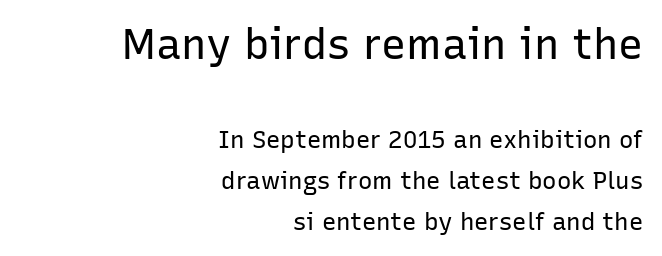
{"serif": "no", "italic": "no", "bold": "no", "weight": "regular", "width": "normal", "stroke_contrast": "low", "x_height": "medium", "monospaced": "no", "underline": "no", "align": "right", "line_spacing_ratio": 1.72, "letter_spacing": "normal", "letter_spacing_em": 0.0, "larger_block": "first", "size_ratio": 1.75, "glyph_px": 42}
